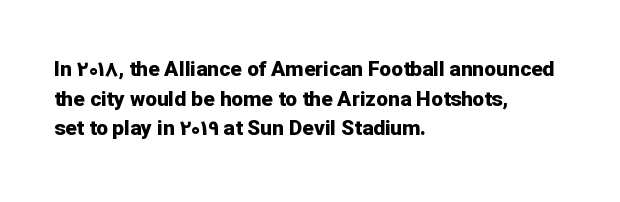
{"italic": "no", "bold": "yes", "underline": "no", "align": "left", "line_spacing": "normal", "line_spacing_ratio": 1.41, "letter_spacing": "normal", "letter_spacing_em": 0.0, "glyph_px": 21}
